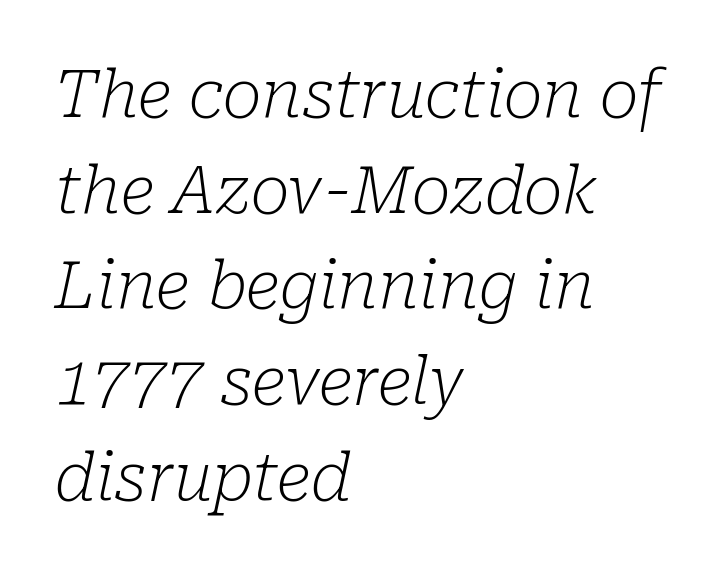
The area under the type is left untouched. There is no visible air inserted between adjacent glyphs. The passage shown stacks its lines at a standard gap. The glyphs in this specimen are seriffed.
